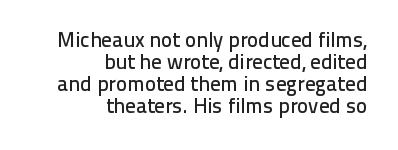
Q: Is the text italic (slanted)? A: No, it is upright.
Q: Is the text underlined? A: No.
Q: How is the paragraph aligned? A: Right-aligned.
Q: Is the spacing between letters normal or unusually wide? A: Normal.
Q: Is the spacing between lines tight, normal or loose? A: Tight.
